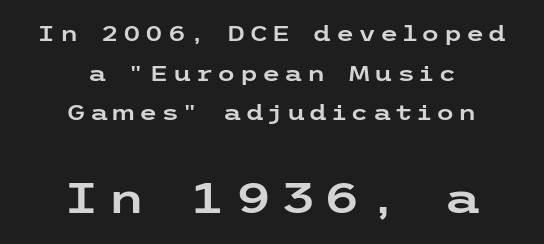
Short and long lines alike share a common midpoint. The foot of each line stays bare and open. Vertical strokes here are truly vertical. Caption: upper text group reduced, lower text group enlarged. Unlike a traditional serif, this face leaves its strokes unadorned.
